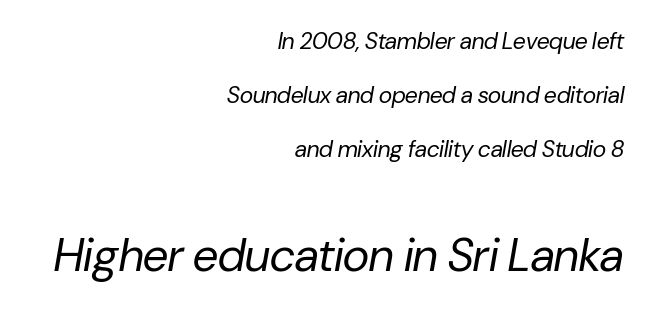
The specimen reads as italic at a glance. Varying glyph widths throughout — classic text-font behaviour. The rendering uses a large line-height, opening up the rows. Type size steps up from the first block to the second.
